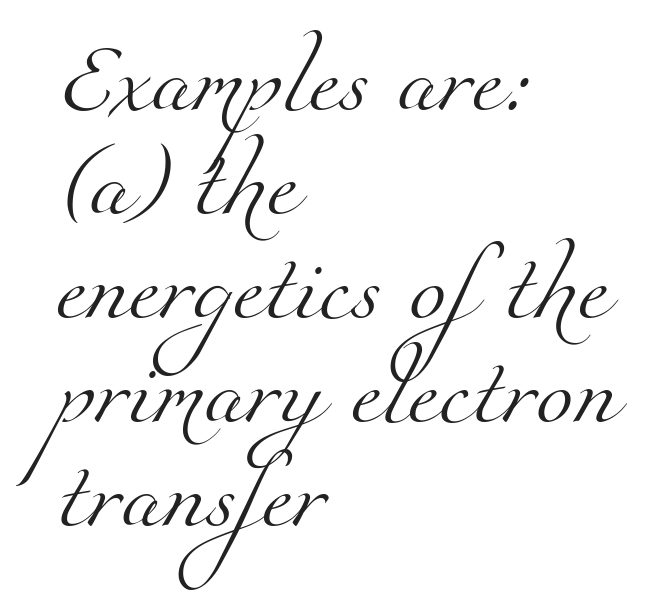
The image shows 68 px light serif type; set left-aligned, normal line spacing (1.53x), normal letter spacing, not underlined; medium stroke contrast and a small x-height.
